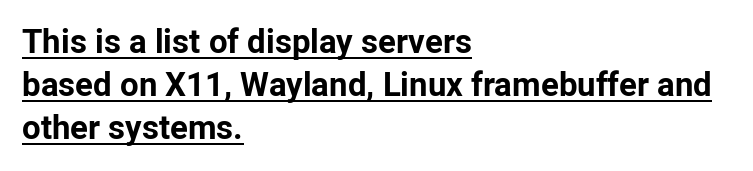
Inter-character spacing is left at the font's built-in metrics. The sample's only ornament is a line tracing under the words. Spacing verdict: proportional, widths tailored to each character. Nothing sits at the stroke ends, so this counts as sans-serif. Alignment: flush left.
